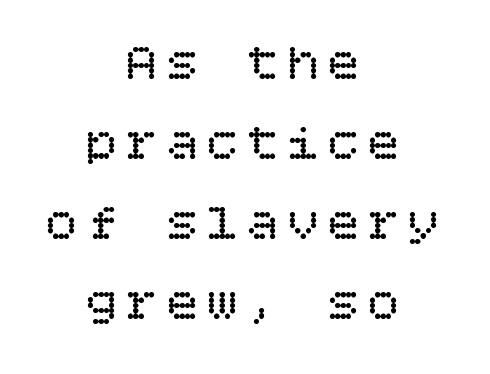
The image shows 53 px regular-weight type, upright; set centered, normal line spacing (1.51x), not underlined; low stroke contrast and a large x-height.
